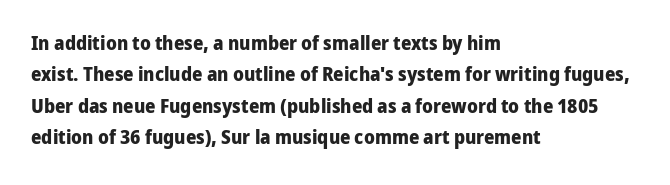
{"italic": "no", "bold": "yes", "underline": "no", "align": "left", "line_spacing": "normal", "line_spacing_ratio": 1.57, "letter_spacing": "normal", "letter_spacing_em": 0.0, "glyph_px": 20}
